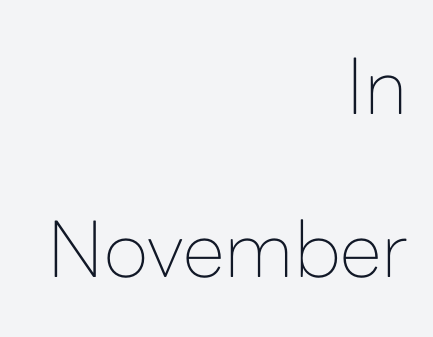
Q: Is the text bold? A: No.
Q: Is the text italic (slanted)? A: No, it is upright.
Q: Is the typeface a serif or a sans-serif typeface? A: Sans-serif.
Q: Is the text underlined? A: No.
Q: How is the paragraph aligned? A: Right-aligned.
Q: Is the spacing between letters normal or unusually wide? A: Normal.
Q: Is the spacing between lines tight, normal or loose? A: Loose.
Q: Width (condensed, normal, or wide)? A: Normal.
Q: Stroke contrast? A: Low.
Q: x-height? A: Medium.
Q: Monospaced? A: No.
